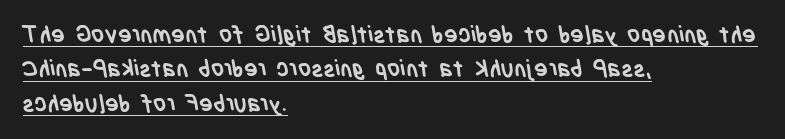
Q: Is the text bold? A: Yes.
Q: Is the text underlined? A: Yes.
Q: How is the paragraph aligned? A: Left-aligned.
Q: Is the spacing between letters normal or unusually wide? A: Normal.
Q: Is the spacing between lines tight, normal or loose? A: Normal.
